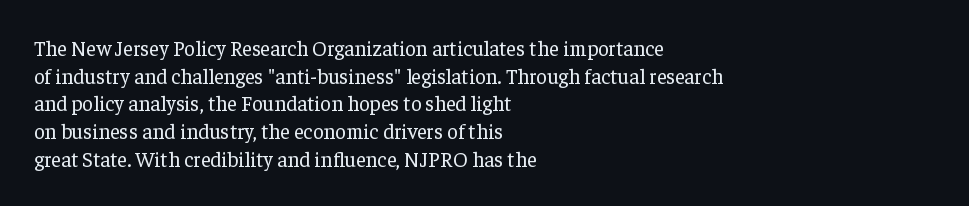
Every stem runs plumb, perpendicular to the baseline. Leftover space on each line is placed entirely after the last word. Check the space under the baseline: it is left empty. This reads as an unemphasized weight, regular at the heaviest. Caption: standard tracking, unaltered.
